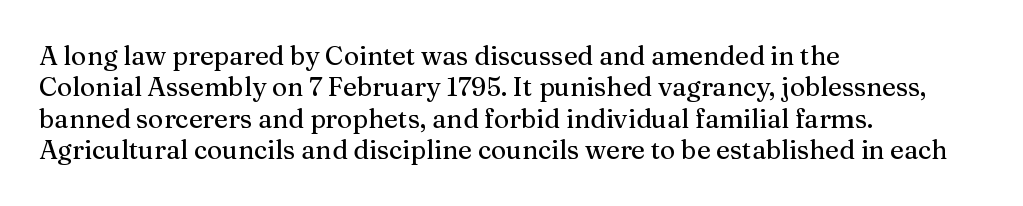
{"italic": "no", "underline": "no", "align": "left", "line_spacing_ratio": 1.21, "letter_spacing": "normal", "letter_spacing_em": 0.0, "glyph_px": 26}
